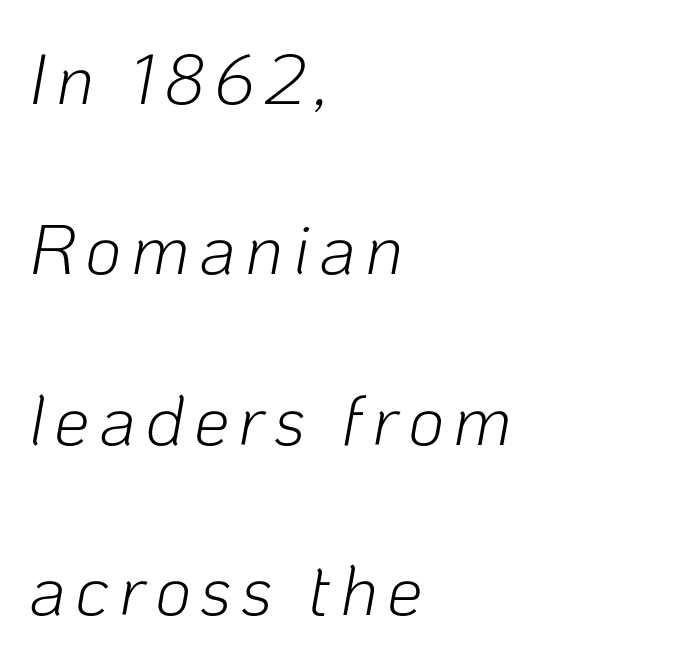
The image shows 71 px light type, italic (leaning right); set left-aligned, loose line spacing (2.4x), not underlined; low stroke contrast and a medium x-height.
